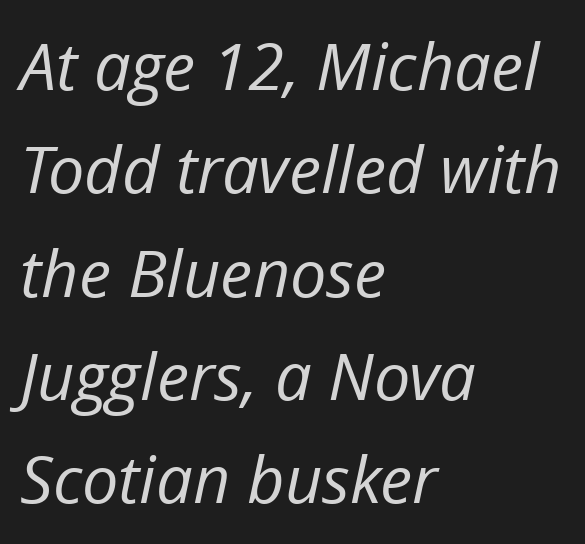
The passage shown is typed in a proportional face where columns would drift. Observe the lean: these are italic letterforms. The rendering anchors every line to the left-hand side. Here the glyphs are tracked normally, forming tight word shapes.
